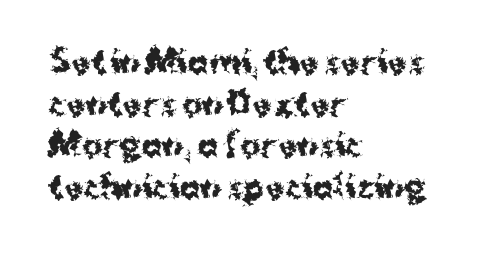
The image shows 31 px bold sans-serif type, upright; set left-aligned, normal line spacing (1.34x), normal letter spacing, not underlined; medium stroke contrast and a medium x-height.
